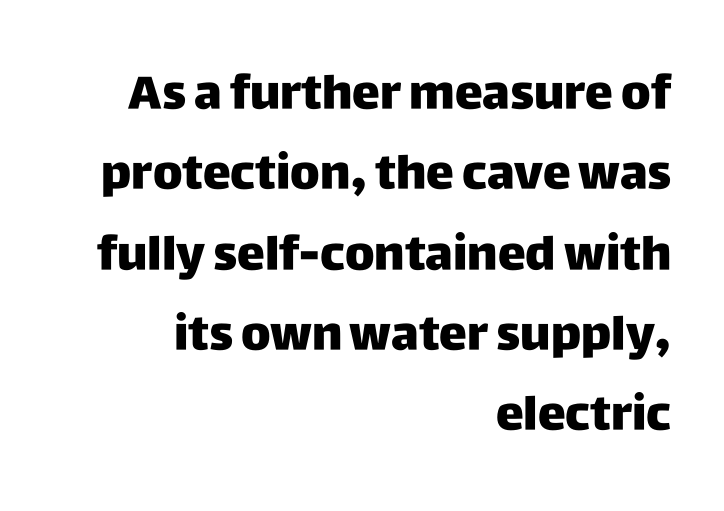
The image shows 47 px heavy sans-serif type, upright; set right-aligned, line spacing 1.71x, normal letter spacing, not underlined; low stroke contrast and a large x-height.
